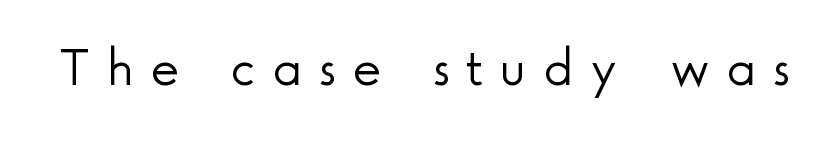
{"serif": "no", "italic": "no", "bold": "no", "weight": "light", "width": "normal", "x_height": "small", "monospaced": "no", "underline": "no", "letter_spacing": "wide", "letter_spacing_em": 0.33, "glyph_px": 53}
